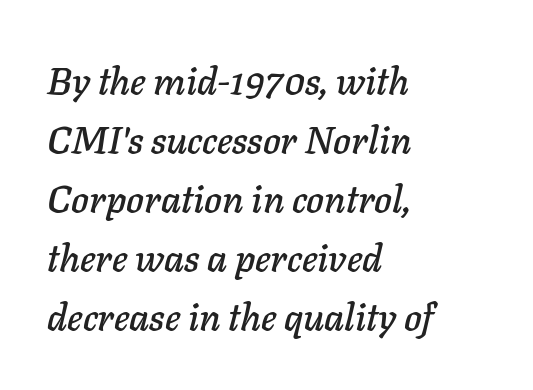
The string is rendered with underlining switched off. Line spacing here is normal. Leftover space on each line is placed entirely after the last word. A typesetter would call this zero additional tracking.
